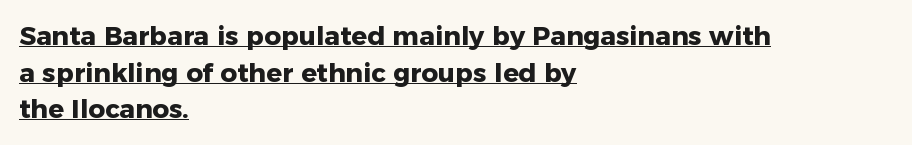
The image shows 26 px bold type, upright; set left-aligned, normal line spacing (1.41x), normal letter spacing, underlined.
